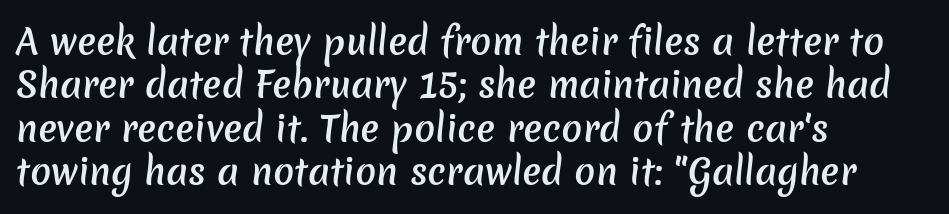
{"serif": "no", "bold": "semi", "weight": "semibold", "width": "normal", "stroke_contrast": "low", "x_height": "medium", "monospaced": "no", "underline": "no", "align": "left", "line_spacing_ratio": 1.24, "letter_spacing": "normal", "letter_spacing_em": 0.0, "glyph_px": 35}
